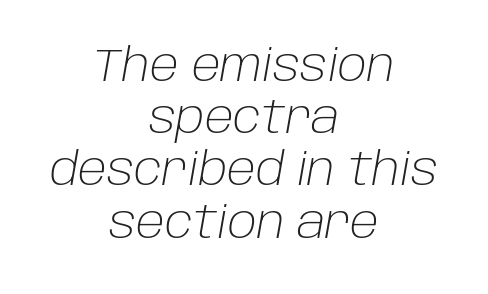
Looks like regular typesetting: each glyph gets only the width it needs. Stems and bowls with no extra thickness — not bold. These lines keep a tight, regular rhythm from letter to letter. In CSS terms this would be text-align: center. The specimen omits any rule beneath the text block's lines. The passage shown leans; its letterforms are oblique.
